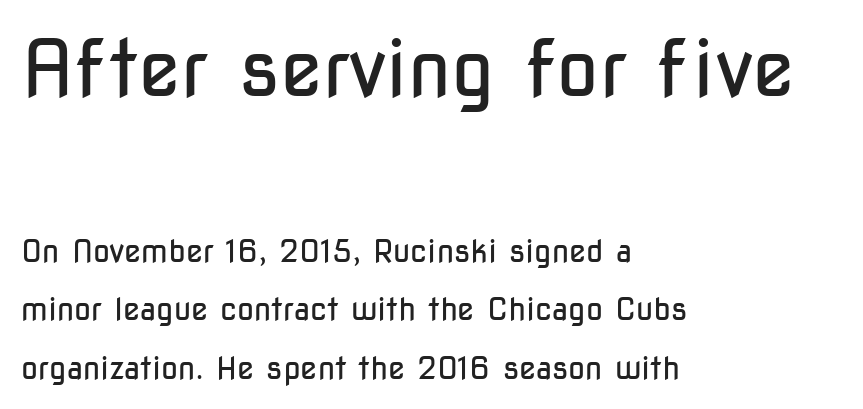
{"serif": "no", "italic": "no", "bold": "no", "weight": "regular", "width": "condensed", "stroke_contrast": "low", "x_height": "medium", "monospaced": "no", "underline": "no", "align": "left", "line_spacing": "loose", "line_spacing_ratio": 1.9, "letter_spacing": "normal", "letter_spacing_em": 0.0, "larger_block": "first", "size_ratio": 2.52, "glyph_px": 78}
